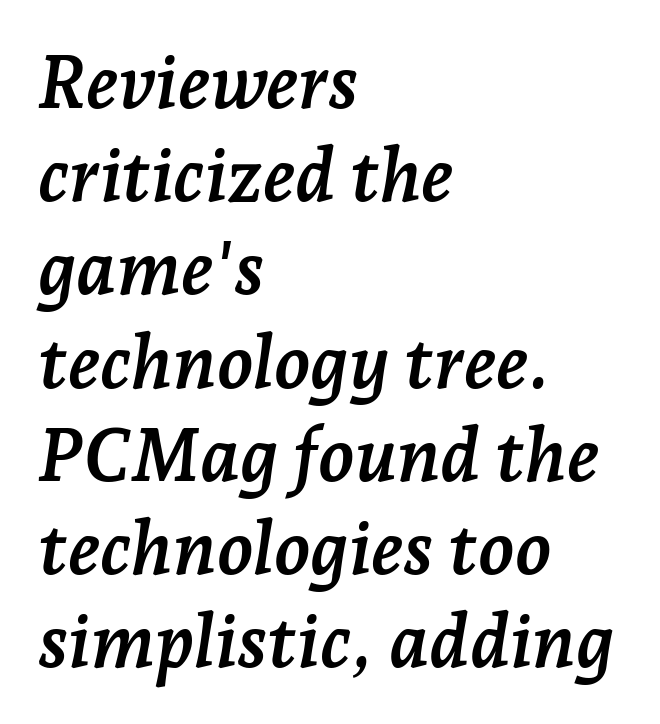
Q: Is the text bold? A: Yes.
Q: Is the text italic (slanted)? A: Yes, it leans right by about 7 degrees.
Q: Is the typeface a serif or a sans-serif typeface? A: Serif.
Q: Is the text underlined? A: No.
Q: How is the paragraph aligned? A: Left-aligned.
Q: Is the spacing between letters normal or unusually wide? A: Normal.
Q: Is the spacing between lines tight, normal or loose? A: Normal.
Q: Width (condensed, normal, or wide)? A: Normal.
Q: Stroke contrast? A: Low.
Q: x-height? A: Medium.
Q: Monospaced? A: No.
